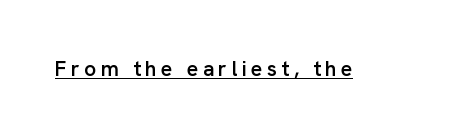
Q: Is the text bold? A: Semi-bold.
Q: Is the text italic (slanted)? A: No, it is upright.
Q: Is the text underlined? A: Yes.
Q: Is the spacing between letters normal or unusually wide? A: Unusually wide.
